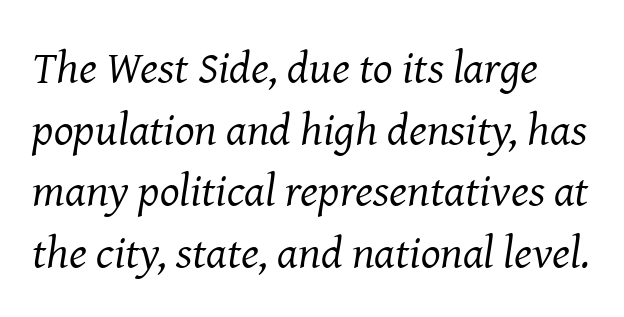
{"serif": "yes", "italic": "yes", "lean": "right", "slant_degrees": 8, "bold": "no", "weight": "regular", "width": "normal", "stroke_contrast": "medium", "x_height": "medium", "monospaced": "no", "underline": "no", "line_spacing": "normal", "line_spacing_ratio": 1.34, "letter_spacing": "normal", "letter_spacing_em": 0.0, "glyph_px": 46}
